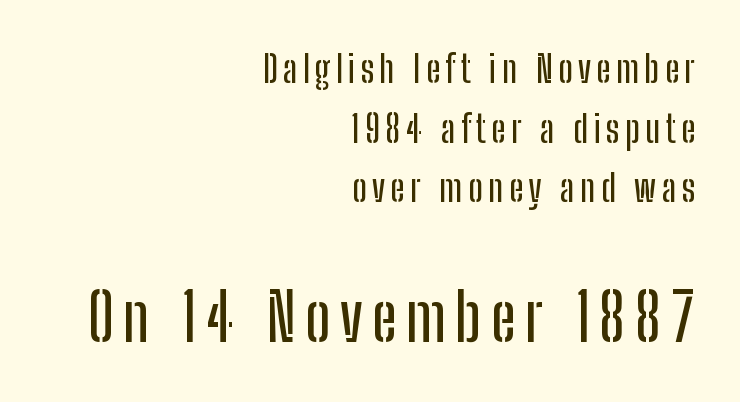
Q: Is the text italic (slanted)? A: No, it is upright.
Q: Is the typeface a serif or a sans-serif typeface? A: Sans-serif.
Q: Is the text underlined? A: No.
Q: How is the paragraph aligned? A: Right-aligned.
Q: Is the spacing between lines tight, normal or loose? A: Normal.
Q: Which block of text is set in a larger size, the first (top) or the second (bottom)? A: The second (bottom) one.
Q: Width (condensed, normal, or wide)? A: Condensed.
Q: Stroke contrast? A: Low.
Q: x-height? A: Medium.
Q: Monospaced? A: No.
